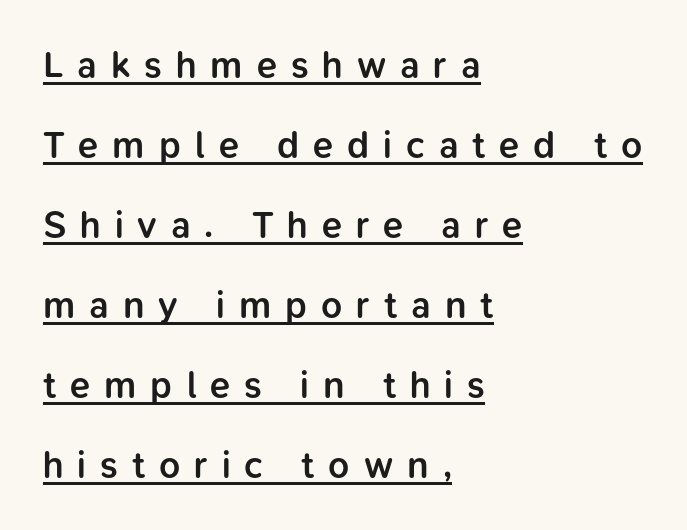
The image shows 37 px semibold sans-serif type, upright; set left-aligned, loose line spacing (2.16x), unusually wide letter spacing (+0.38 em), underlined; low stroke contrast and a medium x-height.
